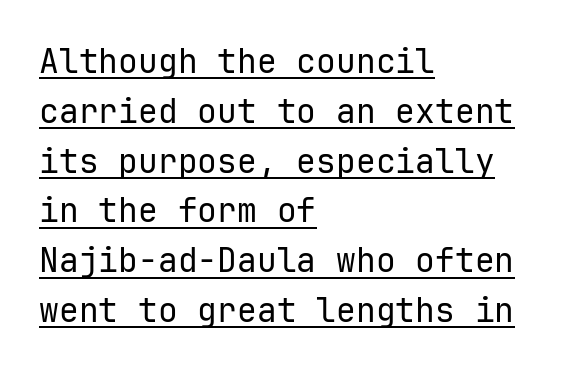
{"serif": "no", "italic": "no", "bold": "no", "weight": "regular", "width": "normal", "stroke_contrast": "low", "x_height": "medium", "monospaced": "yes", "underline": "yes", "align": "left", "line_spacing": "normal", "line_spacing_ratio": 1.51, "letter_spacing": "normal", "letter_spacing_em": 0.0, "glyph_px": 33}
